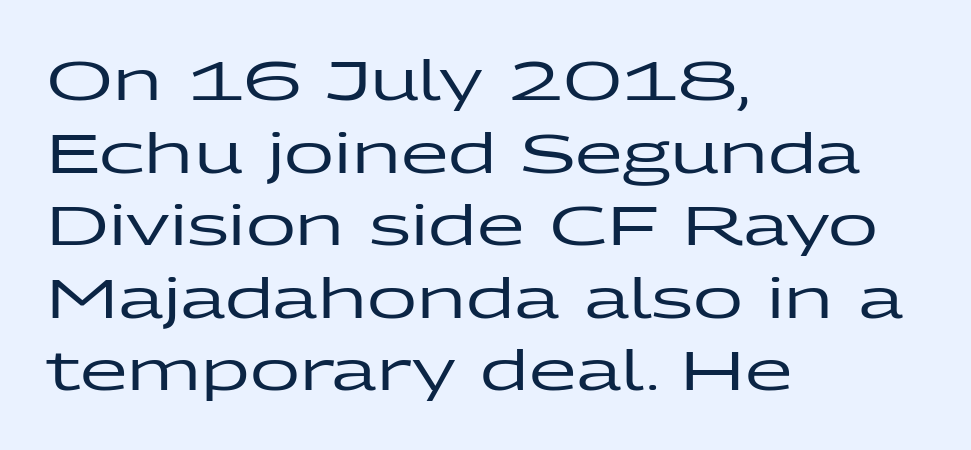
{"serif": "no", "italic": "no", "width": "wide", "stroke_contrast": "low", "x_height": "medium", "monospaced": "no", "underline": "no", "align": "left", "line_spacing": "normal", "line_spacing_ratio": 1.32, "letter_spacing": "normal", "letter_spacing_em": 0.0, "glyph_px": 55}
